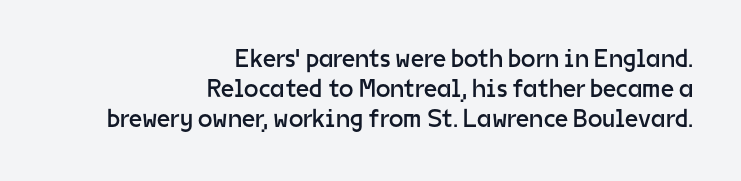
{"italic": "no", "bold": "no", "underline": "no", "align": "right", "line_spacing": "tight", "line_spacing_ratio": 1.15, "letter_spacing": "normal", "letter_spacing_em": 0.0, "glyph_px": 26}
